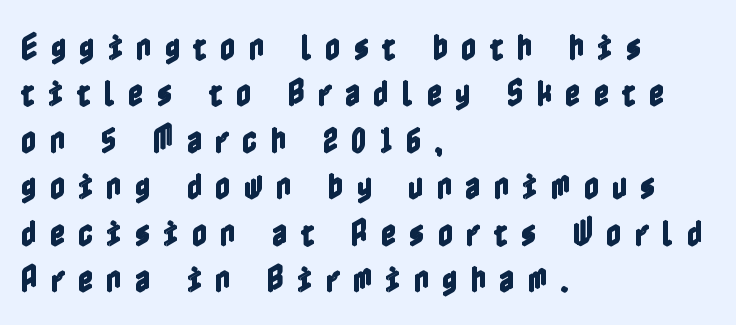
Q: Is the text italic (slanted)? A: No, it is upright.
Q: Is the text underlined? A: No.
Q: How is the paragraph aligned? A: Left-aligned.
Q: Is the spacing between letters normal or unusually wide? A: Unusually wide.
Q: Is the spacing between lines tight, normal or loose? A: Normal.
Q: Width (condensed, normal, or wide)? A: Condensed.
Q: x-height? A: Medium.
